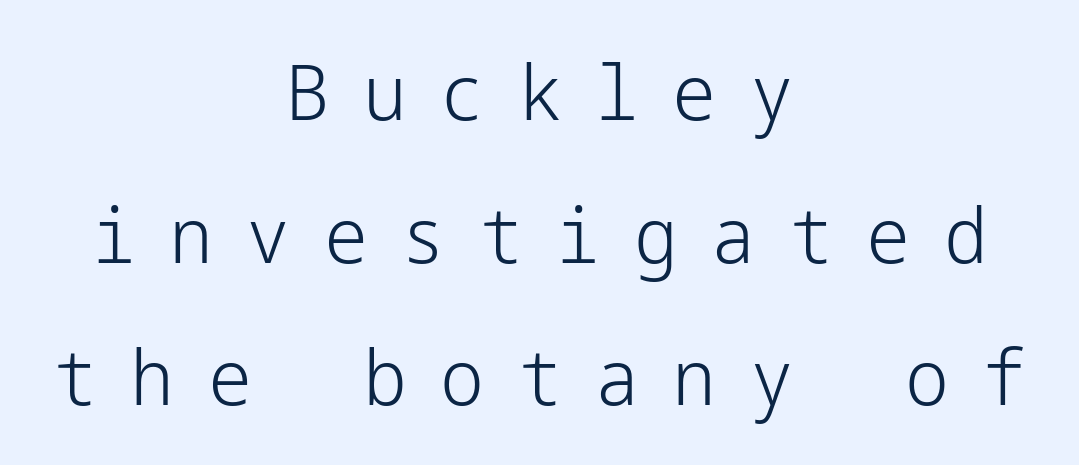
The image shows 78 px light sans-serif type, upright; set centered, line spacing 1.83x, unusually wide letter spacing (+0.43 em), not underlined; low stroke contrast and a medium x-height.
